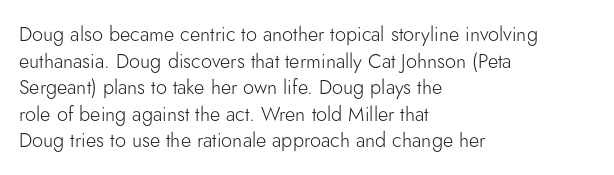
Does the copy run flush right? No — it runs flush left. The block of text has a typical density, with ordinary space between rows. This sample uses plain, unmodified letter spacing. The zone under the glyphs is completely vacant. A roman cut, with each character standing at attention. Stem width sits at or under what a default text font uses.
